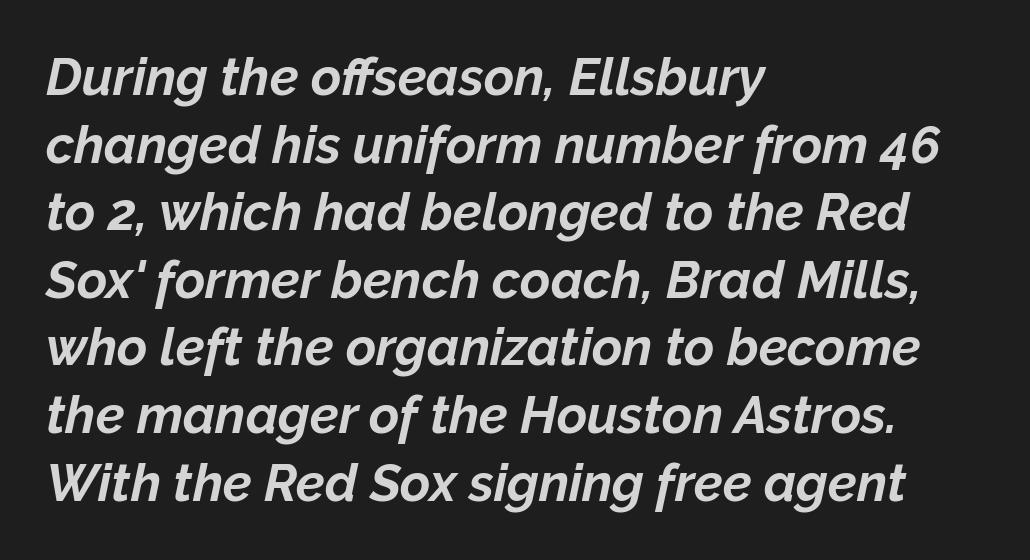
{"italic": "yes", "lean": "right", "slant_degrees": 12, "bold": "yes", "weight": "bold", "width": "normal", "stroke_contrast": "low", "x_height": "medium", "monospaced": "no", "underline": "no", "align": "left", "line_spacing": "normal", "line_spacing_ratio": 1.3, "letter_spacing": "normal", "letter_spacing_em": 0.0, "glyph_px": 52}
